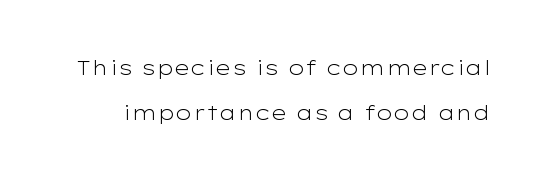
The image shows 20 px text type, upright; set loose line spacing (2.26x), normal letter spacing, not underlined.
